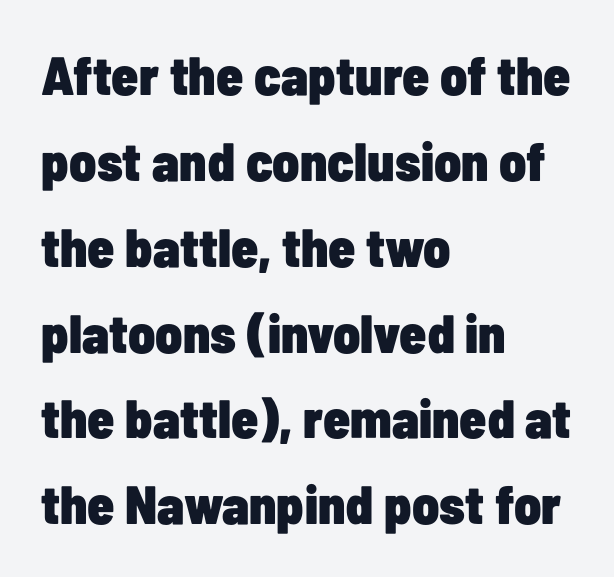
The image shows 54 px heavy, condensed sans-serif type, upright; set left-aligned, normal line spacing (1.59x), normal letter spacing, not underlined; low stroke contrast and a medium x-height.
